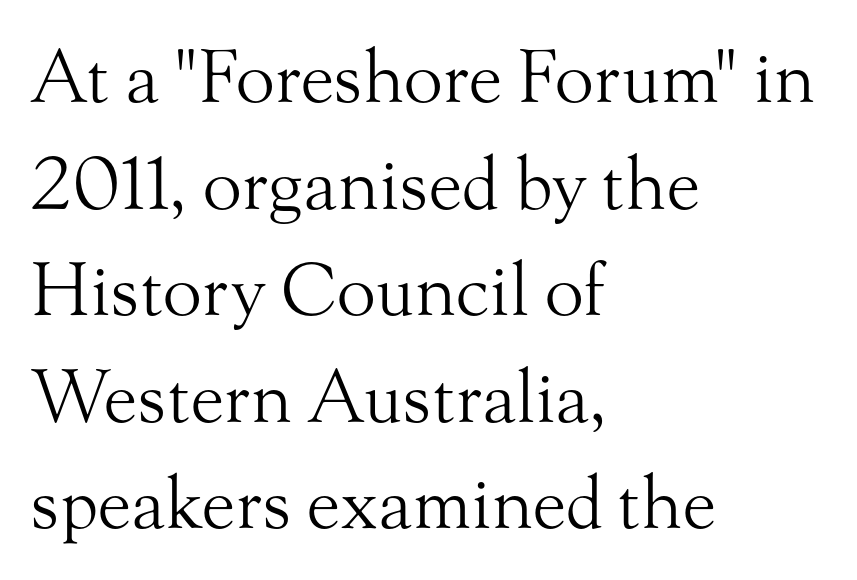
Each line starts at the same left margin while the right side varies. Compared with typical body copy, the letter spacing here is the same. Posture: vertical. Check where the strokes stop: tiny serifs finish them off. Rows of type keep a routine distance in the vertical direction. Each letter keeps its own natural width here, so spacing adapts to shape.
